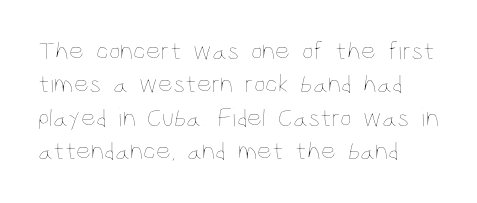
{"italic": "no", "bold": "no", "underline": "no", "align": "left", "line_spacing": "normal", "line_spacing_ratio": 1.28, "letter_spacing": "normal", "letter_spacing_em": 0.0, "glyph_px": 26}
